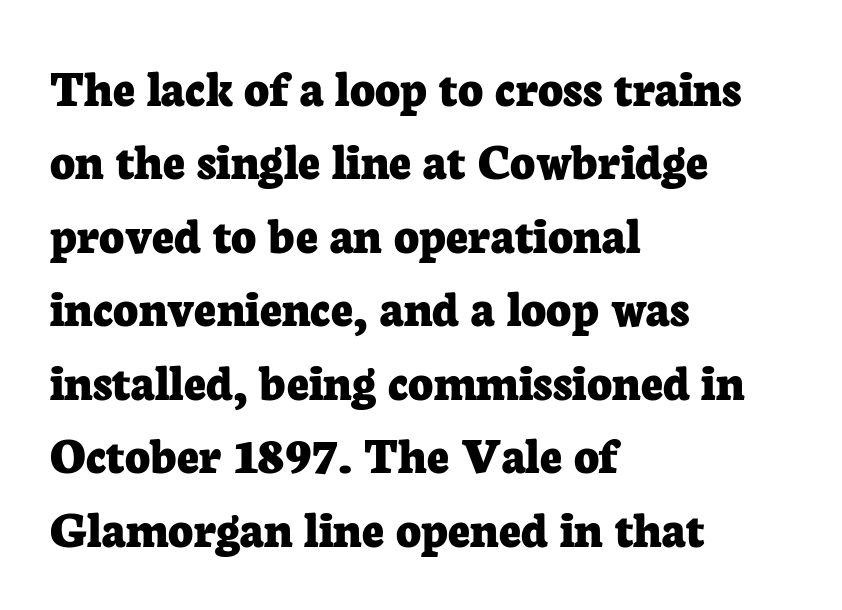
{"serif": "yes", "italic": "no", "bold": "yes", "weight": "bold", "width": "normal", "stroke_contrast": "low", "x_height": "medium", "monospaced": "no", "underline": "no", "align": "left", "line_spacing": "normal", "line_spacing_ratio": 1.36, "letter_spacing": "normal", "letter_spacing_em": 0.0, "glyph_px": 54}
